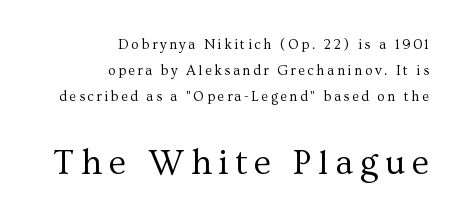
Q: Is the text bold? A: No.
Q: Is the text italic (slanted)? A: No, it is upright.
Q: Is the typeface a serif or a sans-serif typeface? A: Serif.
Q: Is the text underlined? A: No.
Q: How is the paragraph aligned? A: Right-aligned.
Q: Which block of text is set in a larger size, the first (top) or the second (bottom)? A: The second (bottom) one.
Q: Width (condensed, normal, or wide)? A: Normal.
Q: Stroke contrast? A: Medium.
Q: x-height? A: Medium.
Q: Monospaced? A: No.
